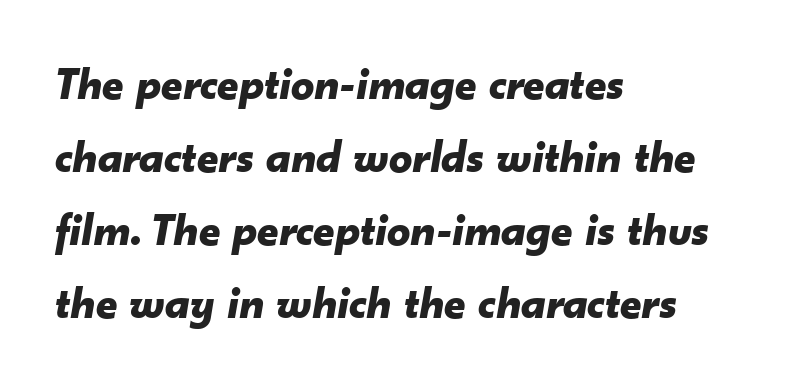
Visually the block forms a straight wall on the left and a jagged coastline on the right. The line texture is even and compact thanks to regular tracking. The typography opts for an oblique posture over an upright one. If you measured baseline to baseline, you'd find a middling distance.
